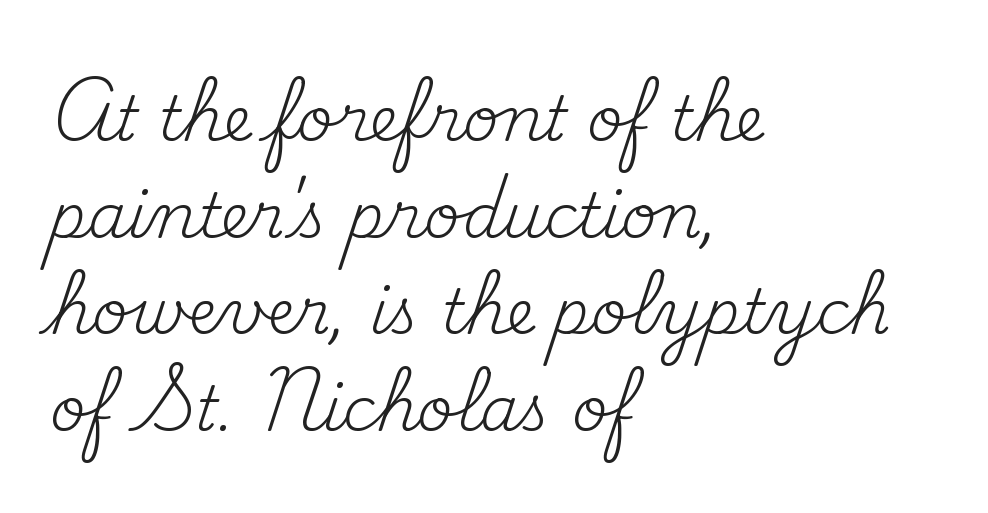
{"serif": "yes", "bold": "no", "weight": "regular", "width": "normal", "stroke_contrast": "medium", "x_height": "small", "monospaced": "no", "underline": "no", "align": "left", "line_spacing": "normal", "line_spacing_ratio": 1.56, "letter_spacing": "normal", "letter_spacing_em": 0.0, "glyph_px": 62}
